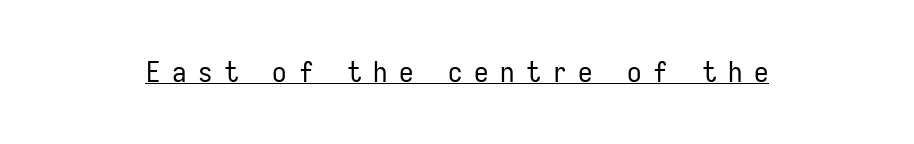
The face used here is rendered with a markedly widened letterfit. Is the stroke heavy? The answer is a plain regular-or-lighter. This sample uses an upright cut, with every glyph sitting square on the baseline. Descenders here cross a horizontal rule under the line.
